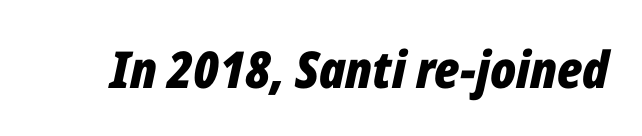
{"italic": "yes", "lean": "right", "slant_degrees": 12, "bold": "yes", "weight": "bold", "width": "condensed", "stroke_contrast": "low", "x_height": "medium", "monospaced": "no", "underline": "no", "letter_spacing": "normal", "letter_spacing_em": 0.0, "glyph_px": 51}
